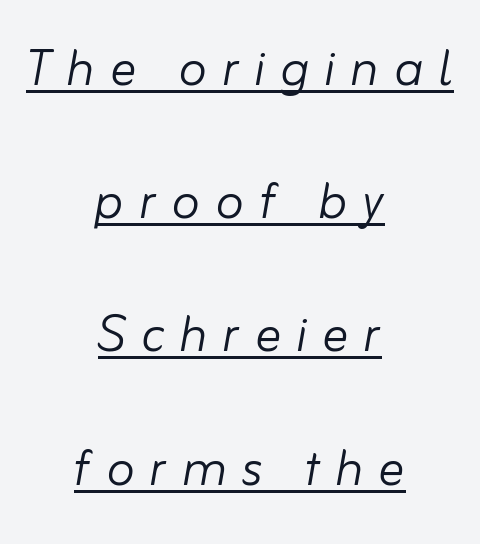
{"italic": "yes", "lean": "right", "slant_degrees": 10, "bold": "no", "weight": "light", "width": "normal", "stroke_contrast": "low", "x_height": "small", "monospaced": "no", "underline": "yes", "align": "center", "line_spacing": "loose", "line_spacing_ratio": 2.05, "letter_spacing": "wide", "letter_spacing_em": 0.23, "glyph_px": 65}
